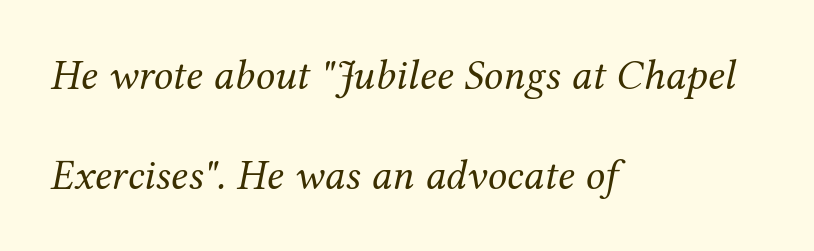
{"serif": "yes", "italic": "yes", "lean": "right", "slant_degrees": 12, "bold": "no", "weight": "regular", "width": "normal", "stroke_contrast": "medium", "x_height": "medium", "monospaced": "no", "underline": "no", "align": "left", "line_spacing": "loose", "line_spacing_ratio": 2.33, "letter_spacing": "normal", "letter_spacing_em": 0.0, "glyph_px": 43}
